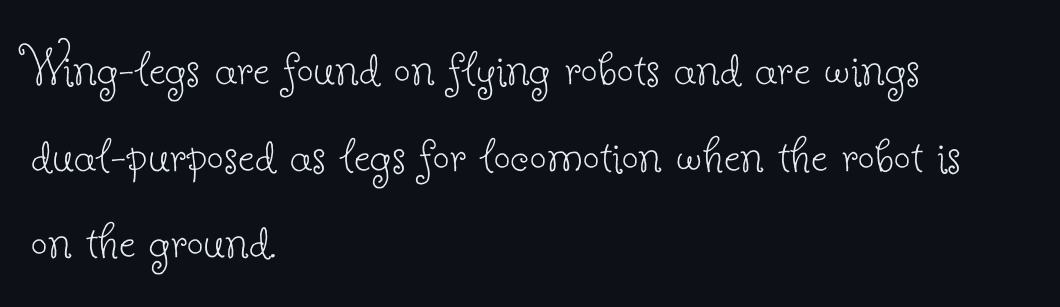
No italicization has been applied; the sample stays upright. This sample is left-justified, so line endings fall wherever the words run out. Small tapered or slab feet sit at the stroke ends, so this counts as serif. Does extra space separate the letters? No, they use regular spacing.
